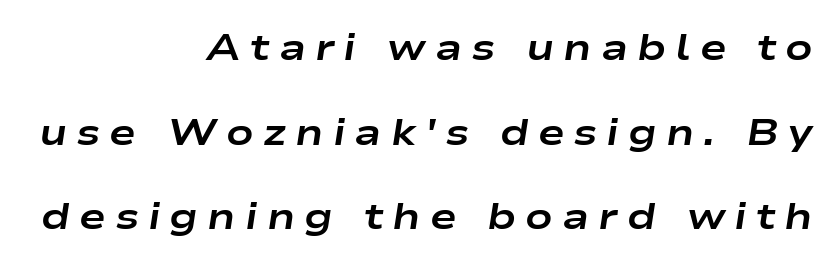
Q: Is the text bold? A: Yes.
Q: Is the text italic (slanted)? A: Yes, it leans right by about 9 degrees.
Q: Is the text underlined? A: No.
Q: How is the paragraph aligned? A: Right-aligned.
Q: Is the spacing between letters normal or unusually wide? A: Unusually wide.
Q: Is the spacing between lines tight, normal or loose? A: Loose.
Q: Width (condensed, normal, or wide)? A: Wide.
Q: Stroke contrast? A: Low.
Q: x-height? A: Medium.
Q: Monospaced? A: No.
